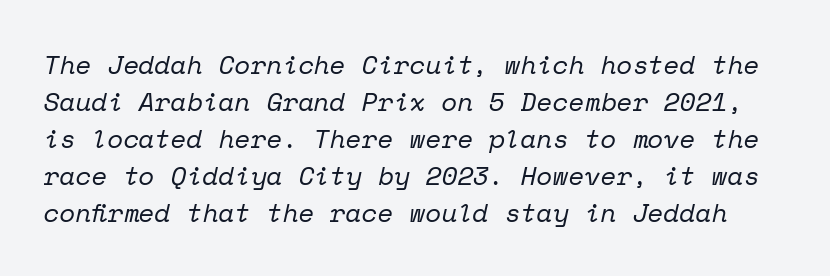
The image shows 26 px text type, italic (leaning right); set normal line spacing (1.42x), normal letter spacing, not underlined.
